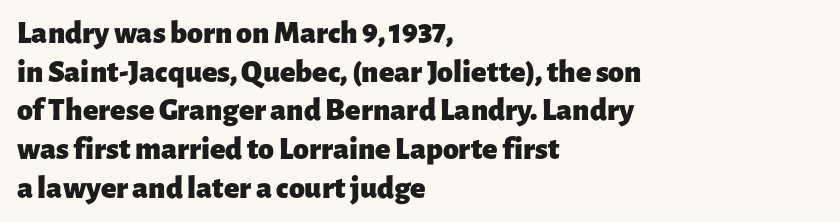
Beneath every word, the page is bare. The gaps between neighbouring characters are ordinary and unremarkable. Is the type bold? Yes — the strokes are clearly thick and heavy. Letterform terminals end flat and unadorned throughout the passage.
